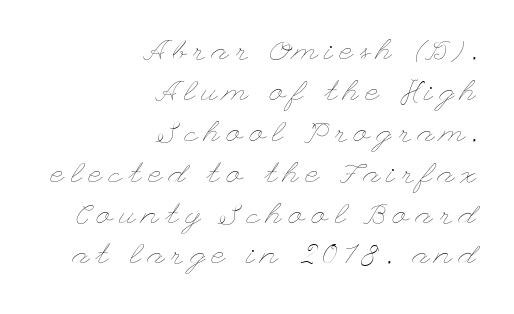
{"bold": "no", "weight": "thin", "width": "wide", "stroke_contrast": "low", "x_height": "small", "underline": "no", "align": "right", "line_spacing": "normal", "line_spacing_ratio": 1.41, "letter_spacing": "wide", "letter_spacing_em": 0.24, "glyph_px": 29}
